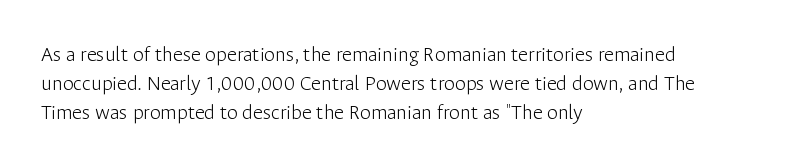
{"italic": "no", "bold": "no", "underline": "no", "align": "left", "line_spacing": "normal", "line_spacing_ratio": 1.32, "letter_spacing": "normal", "letter_spacing_em": 0.0, "glyph_px": 22}
